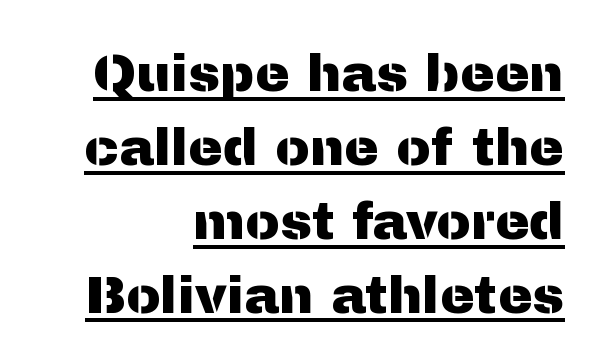
{"serif": "no", "italic": "no", "width": "normal", "stroke_contrast": "medium", "x_height": "medium", "monospaced": "no", "underline": "yes", "align": "right", "line_spacing": "normal", "line_spacing_ratio": 1.42, "letter_spacing": "normal", "letter_spacing_em": 0.0, "glyph_px": 52}
